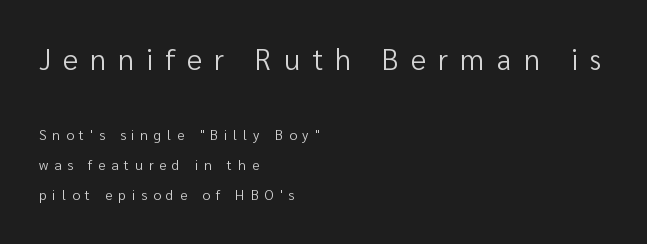
{"serif": "no", "italic": "no", "bold": "no", "weight": "regular", "width": "normal", "stroke_contrast": "low", "x_height": "medium", "monospaced": "no", "underline": "no", "align": "left", "line_spacing": "loose", "line_spacing_ratio": 2.16, "letter_spacing": "wide", "letter_spacing_em": 0.42, "larger_block": "first", "size_ratio": 2.07, "glyph_px": 29}
